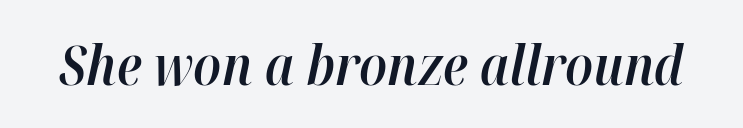
{"italic": "yes", "lean": "right", "slant_degrees": 12, "bold": "semi", "weight": "semibold", "width": "normal", "stroke_contrast": "high", "x_height": "medium", "monospaced": "no", "underline": "no", "letter_spacing": "normal", "letter_spacing_em": 0.0, "glyph_px": 54}
